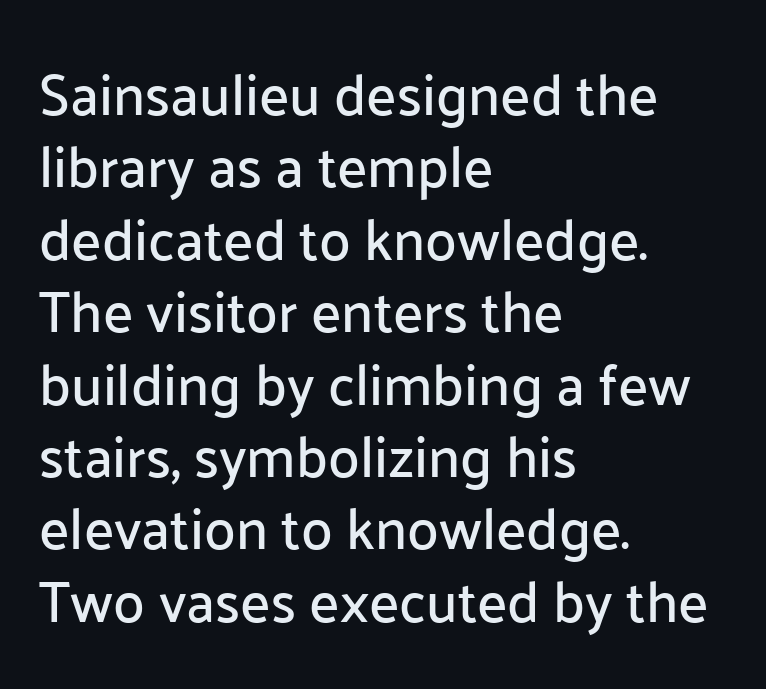
The image shows 57 px sans-serif type, upright; set left-aligned, normal line spacing (1.27x), normal letter spacing, not underlined; low stroke contrast and a medium x-height.
